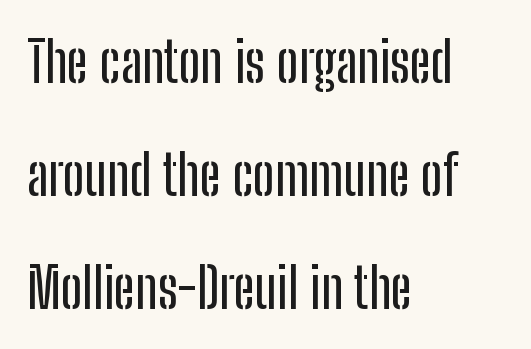
{"serif": "no", "italic": "no", "width": "condensed", "stroke_contrast": "low", "x_height": "medium", "monospaced": "no", "underline": "no", "align": "left", "line_spacing": "loose", "line_spacing_ratio": 2.02, "letter_spacing": "normal", "letter_spacing_em": 0.0, "glyph_px": 56}
